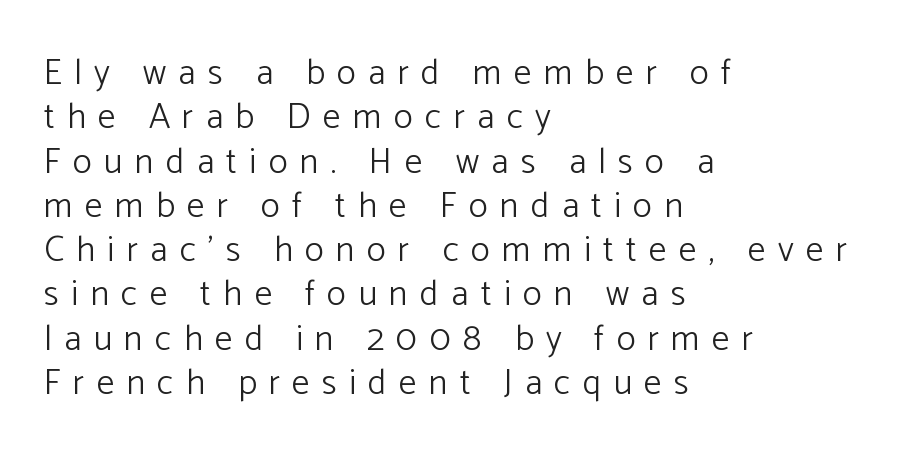
Q: Is the text bold? A: No.
Q: Is the text italic (slanted)? A: No, it is upright.
Q: Is the typeface a serif or a sans-serif typeface? A: Sans-serif.
Q: Is the text underlined? A: No.
Q: How is the paragraph aligned? A: Left-aligned.
Q: Is the spacing between letters normal or unusually wide? A: Unusually wide.
Q: Width (condensed, normal, or wide)? A: Normal.
Q: Stroke contrast? A: Low.
Q: x-height? A: Medium.
Q: Monospaced? A: No.
